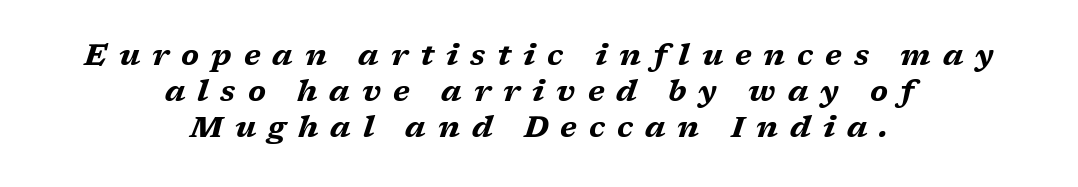
The specimen omits any rule beneath the text block's lines. Visually the block forms a symmetrical silhouette, jagged on both flanks. Each glyph is drawn with heavy, bold strokes. Characters are canted at an angle relative to the baseline's perpendicular. Letter spacing: wide.
